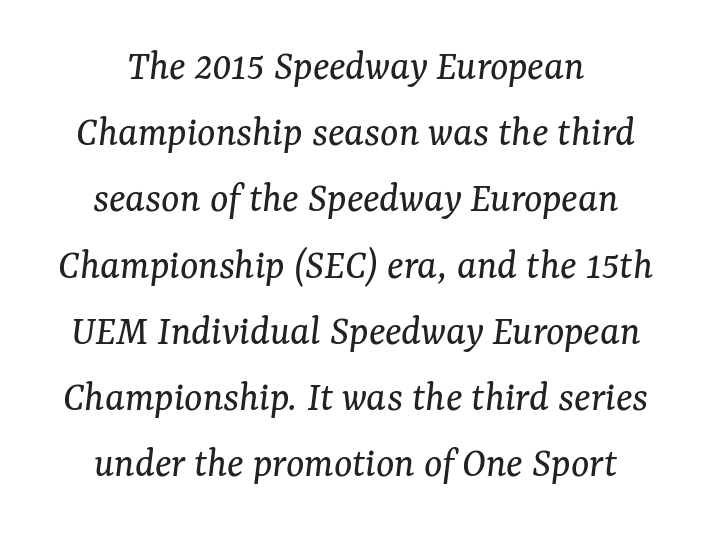
{"serif": "yes", "italic": "yes", "lean": "right", "slant_degrees": 7, "bold": "no", "weight": "regular", "width": "normal", "stroke_contrast": "medium", "x_height": "medium", "monospaced": "no", "underline": "no", "align": "center", "line_spacing": "normal", "line_spacing_ratio": 1.54, "letter_spacing": "normal", "letter_spacing_em": 0.0, "glyph_px": 43}
